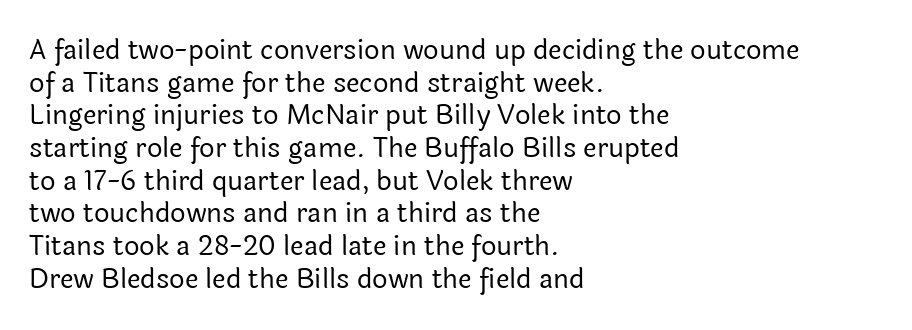
{"italic": "no", "bold": "no", "underline": "no", "align": "left", "line_spacing_ratio": 1.21, "letter_spacing": "normal", "letter_spacing_em": 0.0, "glyph_px": 27}
